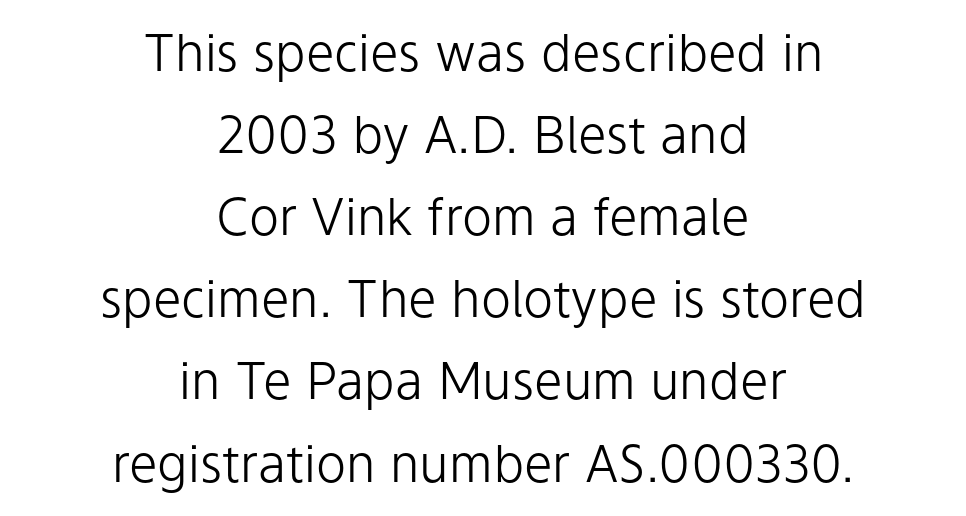
{"serif": "no", "italic": "no", "bold": "no", "weight": "light", "width": "normal", "stroke_contrast": "low", "x_height": "medium", "monospaced": "no", "underline": "no", "align": "center", "line_spacing": "normal", "line_spacing_ratio": 1.61, "letter_spacing": "normal", "letter_spacing_em": 0.0, "glyph_px": 51}
